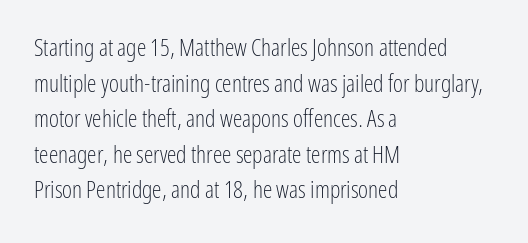
Q: Is the text bold? A: No.
Q: Is the text italic (slanted)? A: No, it is upright.
Q: Is the text underlined? A: No.
Q: How is the paragraph aligned? A: Left-aligned.
Q: Is the spacing between letters normal or unusually wide? A: Normal.
Q: Is the spacing between lines tight, normal or loose? A: Normal.
